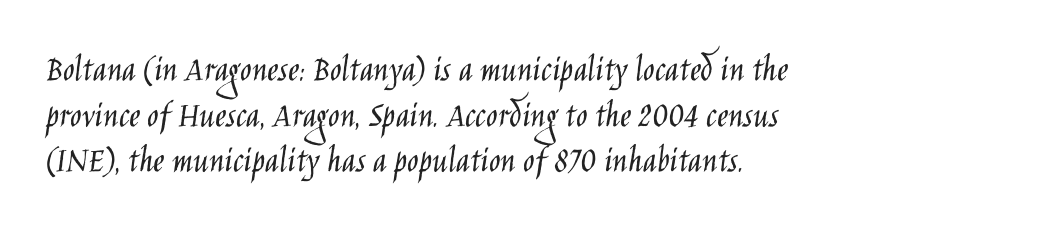
Does the type have serifs? No, each stem ends abruptly. Proportional: the letters do not fall into vertical columns. Stems and bowls with no extra thickness — not bold. Characters follow at the spacing the type designer built in. A bare baseline throughout the passage.
